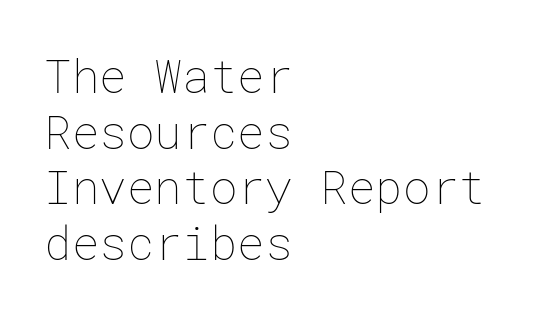
The image shows 46 px thin type, upright; set left-aligned, line spacing 1.21x, normal letter spacing, not underlined; low stroke contrast and a medium x-height.
